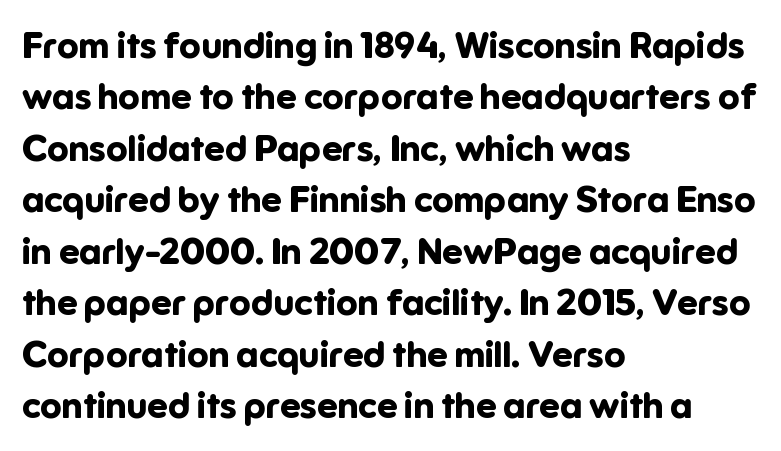
The image shows 36 px bold sans-serif type, upright; set left-aligned, normal line spacing (1.43x), normal letter spacing, not underlined; low stroke contrast and a medium x-height.
